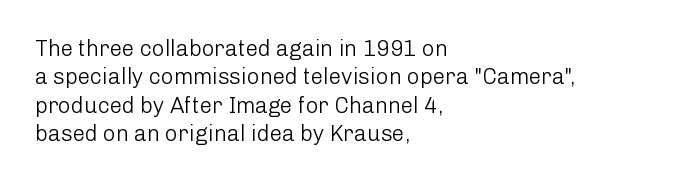
The image shows 22 px text type, upright; set left-aligned, normal line spacing (1.29x), normal letter spacing, not underlined.
